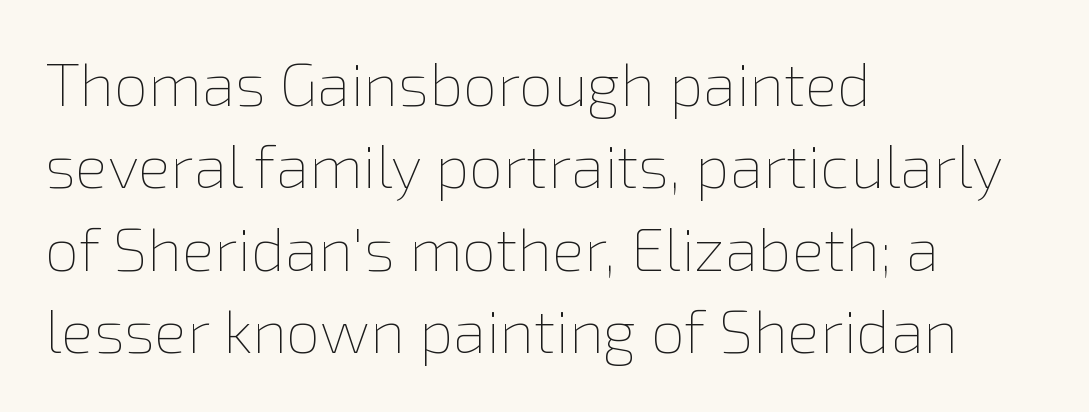
Letter spacing: default. You could not count columns in this text — the font is proportionally spaced. The passage is arranged the way most books set body copy — flush left. Interline gaps are of average width in this sample. The axis of the letterforms is exactly vertical.
